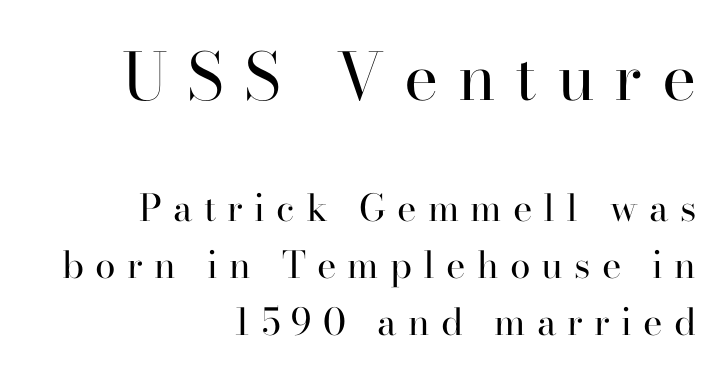
The line texture is sparse and dotted thanks to wide tracking. Serif or sans? Serif — the stroke terminals have little feet. The lettering holds an erect, upright posture throughout. The words here are not underlined.
